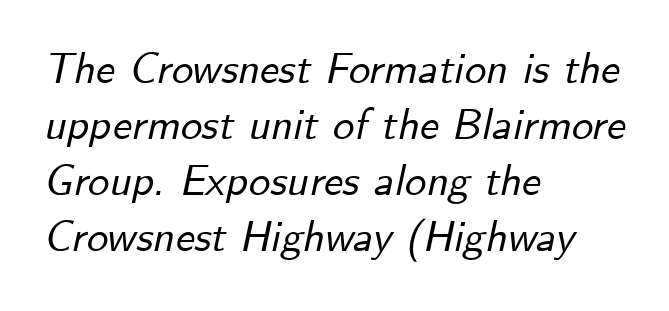
These lines sit exactly where default settings would place them. The letters are slanted; this is an italic face. What stands out about the letter spacing? Nothing — it is the standard amount. The specimen omits any rule beneath the text block's lines. Varying glyph widths throughout — classic text-font behaviour.
